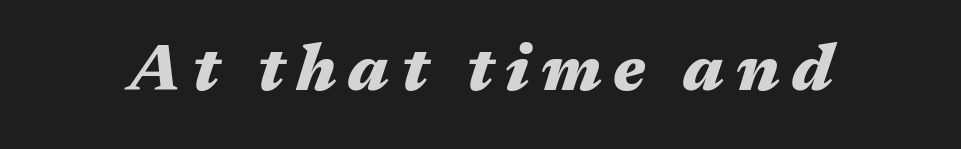
The image shows 66 px heavy, wide type, italic (leaning right); set not underlined; medium stroke contrast and a medium x-height.
